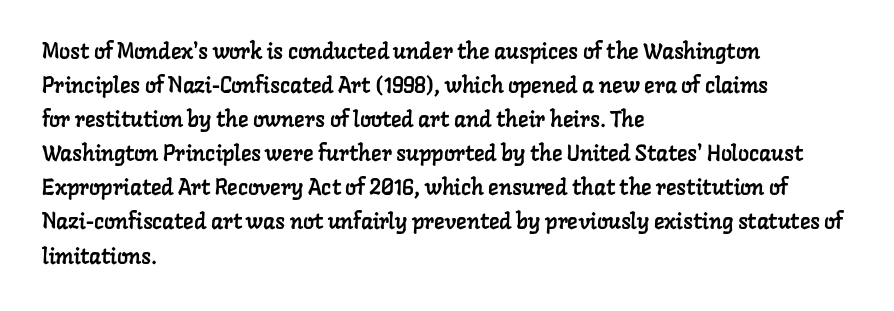
Q: Is the text underlined? A: No.
Q: How is the paragraph aligned? A: Left-aligned.
Q: Is the spacing between letters normal or unusually wide? A: Normal.
Q: Is the spacing between lines tight, normal or loose? A: Normal.
